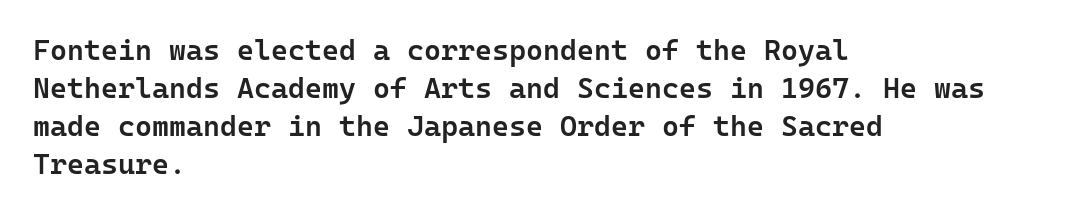
Q: Is the text bold? A: Semi-bold.
Q: Is the text italic (slanted)? A: No, it is upright.
Q: Is the typeface a serif or a sans-serif typeface? A: Sans-serif.
Q: Is the text underlined? A: No.
Q: How is the paragraph aligned? A: Left-aligned.
Q: Is the spacing between letters normal or unusually wide? A: Normal.
Q: Is the spacing between lines tight, normal or loose? A: Normal.
Q: Width (condensed, normal, or wide)? A: Normal.
Q: Stroke contrast? A: Low.
Q: x-height? A: Medium.
Q: Monospaced? A: Yes.
